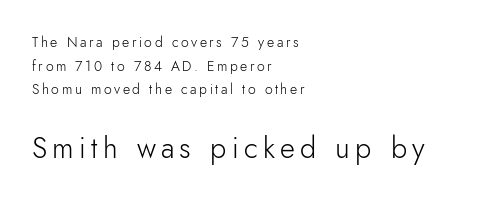
{"serif": "no", "italic": "no", "bold": "no", "weight": "light", "width": "normal", "stroke_contrast": "low", "x_height": "small", "monospaced": "no", "underline": "no", "align": "left", "line_spacing": "normal", "line_spacing_ratio": 1.68, "larger_block": "second", "size_ratio": 2.07, "glyph_px": 29}
